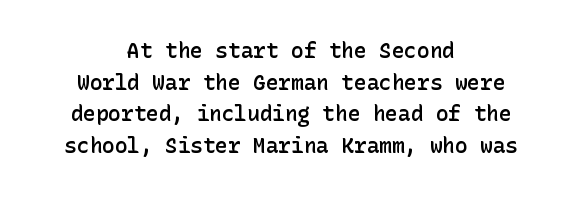
{"italic": "no", "bold": "semi", "underline": "no", "align": "center", "line_spacing": "normal", "line_spacing_ratio": 1.51, "letter_spacing": "normal", "letter_spacing_em": 0.0, "glyph_px": 21}
